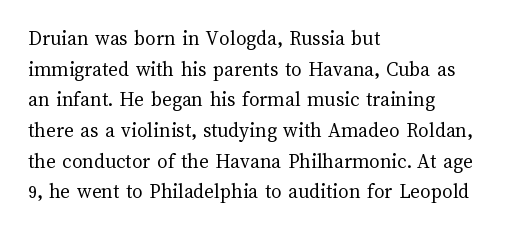
Q: Is the text bold? A: No.
Q: Is the text italic (slanted)? A: No, it is upright.
Q: Is the text underlined? A: No.
Q: How is the paragraph aligned? A: Left-aligned.
Q: Is the spacing between letters normal or unusually wide? A: Normal.
Q: Is the spacing between lines tight, normal or loose? A: Normal.
